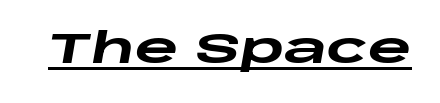
The face used here has a pronounced slope to its letters. Summary of weight: heavy, a full bold. Quick note: underline on. How are the letters spaced? Ordinarily, with no added tracking.
